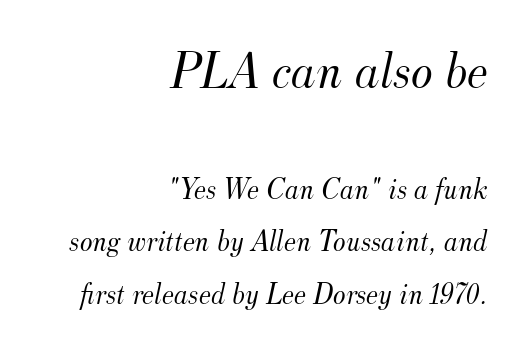
Q: Is the text bold? A: No.
Q: Is the text italic (slanted)? A: Yes, it leans right by about 12 degrees.
Q: Is the typeface a serif or a sans-serif typeface? A: Serif.
Q: Is the text underlined? A: No.
Q: How is the paragraph aligned? A: Right-aligned.
Q: Is the spacing between letters normal or unusually wide? A: Normal.
Q: Which block of text is set in a larger size, the first (top) or the second (bottom)? A: The first (top) one.
Q: Width (condensed, normal, or wide)? A: Normal.
Q: Stroke contrast? A: Medium.
Q: x-height? A: Small.
Q: Monospaced? A: No.
